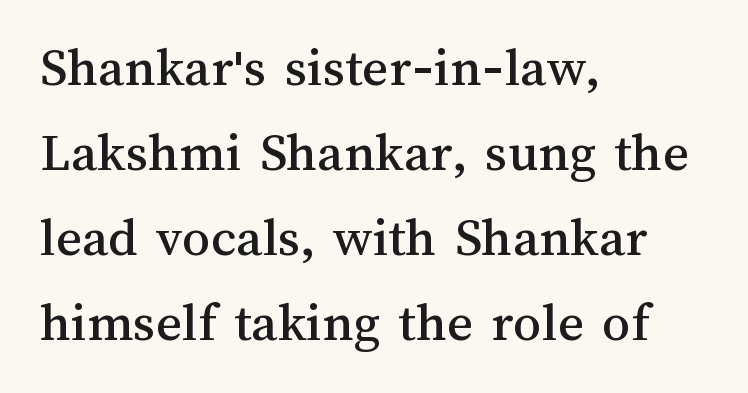
The image shows 56 px text type, upright; set left-aligned, normal line spacing (1.52x), normal letter spacing, not underlined; medium stroke contrast and a medium x-height.
